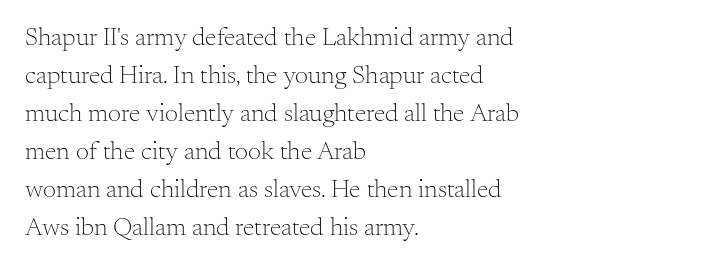
Q: Is the text bold? A: No.
Q: Is the text italic (slanted)? A: No, it is upright.
Q: Is the text underlined? A: No.
Q: How is the paragraph aligned? A: Left-aligned.
Q: Is the spacing between letters normal or unusually wide? A: Normal.
Q: Is the spacing between lines tight, normal or loose? A: Normal.
